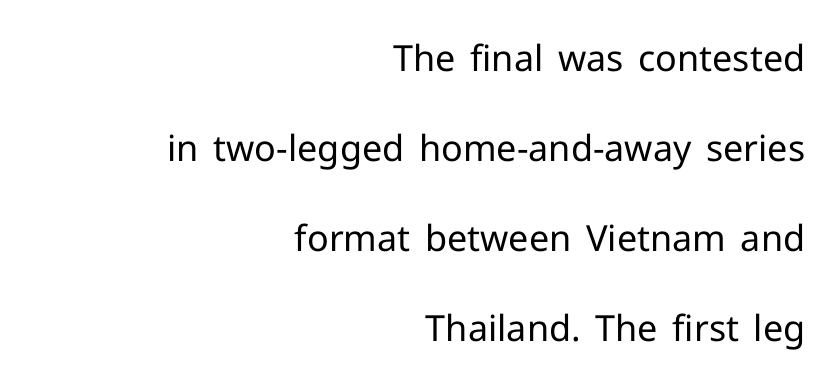
Typographically, this falls in the sans-serif category. Caption: standard tracking, unaltered. Leftover space on each line is placed entirely before the opening word. Weight: in the light-to-regular range. The lines are spread far apart with generous leading. Is this a fixed-width face? No — the glyphs have proportional, varying widths.
